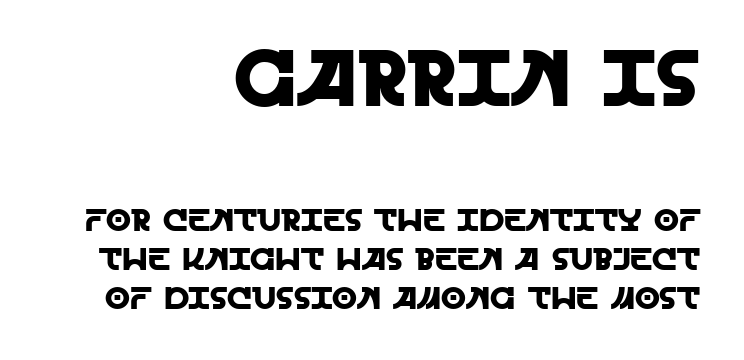
Q: Is the text italic (slanted)? A: No, it is upright.
Q: Is the typeface a serif or a sans-serif typeface? A: Sans-serif.
Q: Is the text underlined? A: No.
Q: How is the paragraph aligned? A: Right-aligned.
Q: Is the spacing between letters normal or unusually wide? A: Normal.
Q: Which block of text is set in a larger size, the first (top) or the second (bottom)? A: The first (top) one.
Q: Width (condensed, normal, or wide)? A: Normal.
Q: x-height? A: Large.
Q: Monospaced? A: No.
